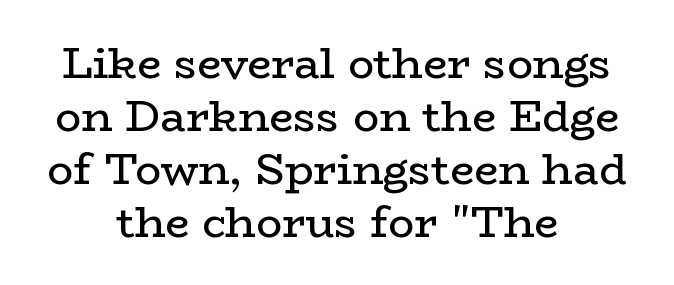
The image shows 43 px regular-weight, wide serif type, upright; set centered, line spacing 1.23x, normal letter spacing, not underlined; low stroke contrast and a medium x-height.
